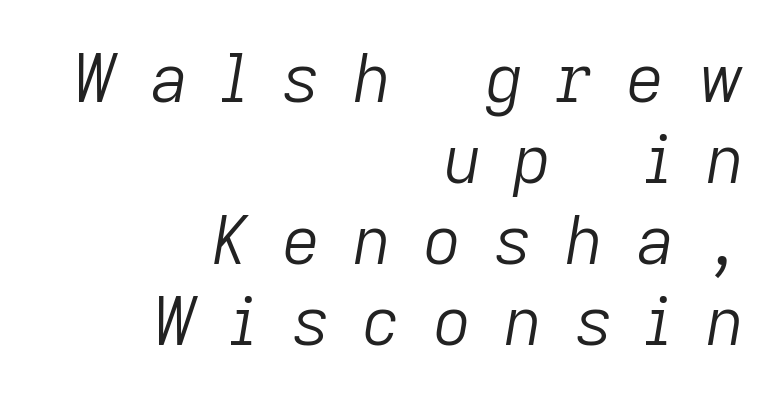
The image shows 67 px light type, italic (leaning right); set right-aligned, line spacing 1.21x, unusually wide letter spacing (+0.48 em), not underlined; low stroke contrast and a medium x-height.
